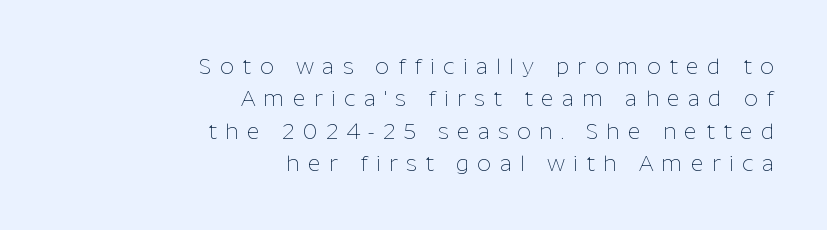
Q: Is the text bold? A: No.
Q: Is the text italic (slanted)? A: No, it is upright.
Q: Is the text underlined? A: No.
Q: How is the paragraph aligned? A: Right-aligned.
Q: Is the spacing between letters normal or unusually wide? A: Unusually wide.
Q: Is the spacing between lines tight, normal or loose? A: Normal.
